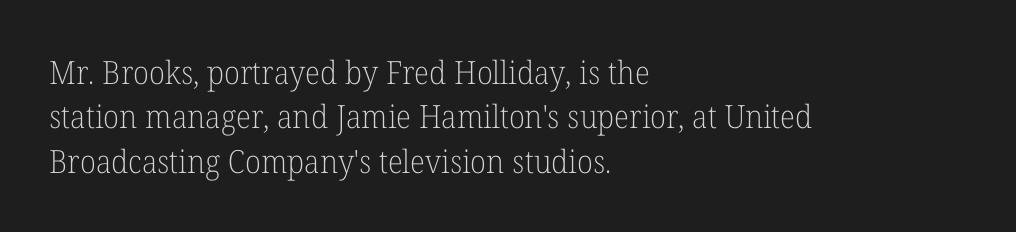
{"serif": "yes", "italic": "no", "bold": "no", "weight": "light", "width": "normal", "stroke_contrast": "low", "x_height": "medium", "monospaced": "no", "underline": "no", "align": "left", "line_spacing": "normal", "line_spacing_ratio": 1.39, "letter_spacing": "normal", "letter_spacing_em": 0.0, "glyph_px": 32}
